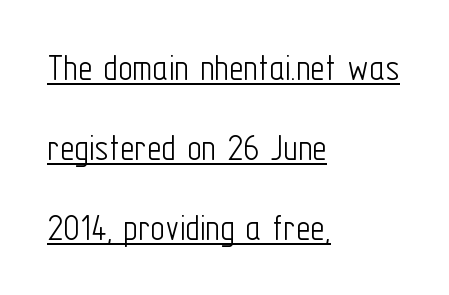
The image shows 40 px light, condensed sans-serif type, upright; set left-aligned, loose line spacing (2.0x), normal letter spacing, underlined; low stroke contrast and a medium x-height.
